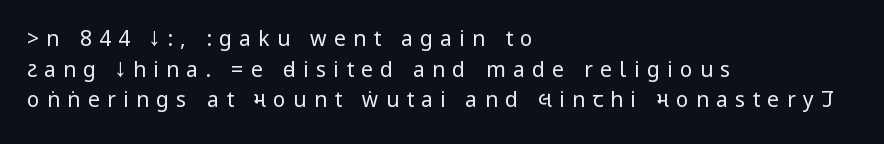
The image shows 21 px text type, upright; set left-aligned, normal line spacing (1.46x), unusually wide letter spacing (+0.35 em), not underlined.
